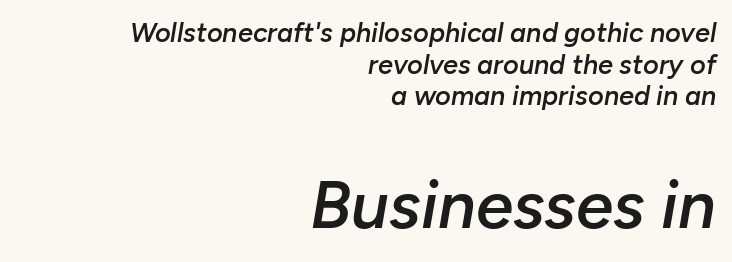
A somewhat darkened texture: the type is semibold rather than bold. Block two is the big one; block one sits smaller above it. A typesetter would call this proportional, since set widths differ per character. Is the letter spacing exaggerated? No — it looks like the ordinary default. The whole block is typeset with a tilt. Check the space under the baseline: it is left empty.
